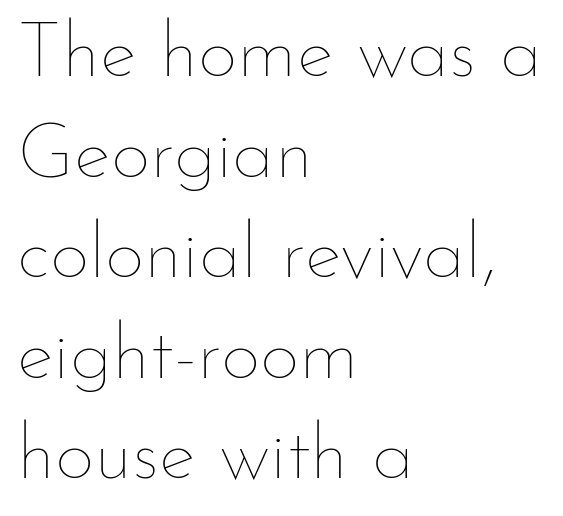
{"italic": "no", "bold": "no", "weight": "thin", "width": "normal", "stroke_contrast": "low", "x_height": "small", "monospaced": "no", "underline": "no", "align": "left", "line_spacing": "normal", "line_spacing_ratio": 1.29, "letter_spacing": "normal", "letter_spacing_em": 0.0, "glyph_px": 78}
